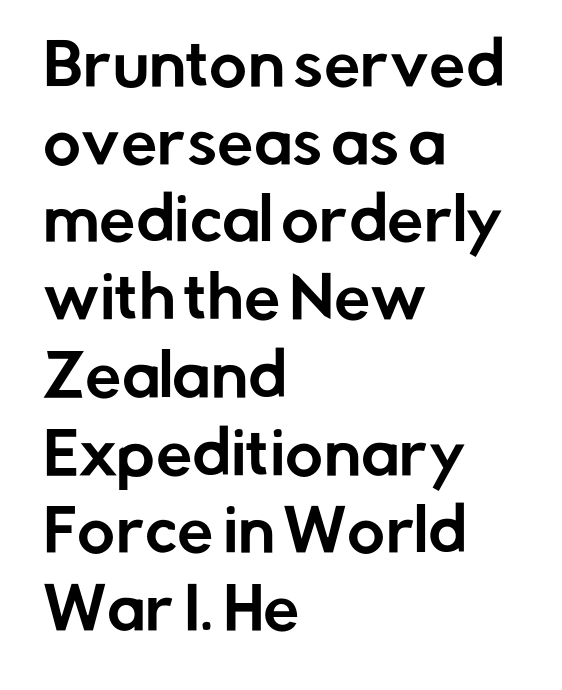
Q: Is the text italic (slanted)? A: No, it is upright.
Q: Is the typeface a serif or a sans-serif typeface? A: Sans-serif.
Q: Is the text underlined? A: No.
Q: How is the paragraph aligned? A: Left-aligned.
Q: Is the spacing between letters normal or unusually wide? A: Normal.
Q: Is the spacing between lines tight, normal or loose? A: Normal.
Q: Width (condensed, normal, or wide)? A: Normal.
Q: Stroke contrast? A: Low.
Q: x-height? A: Medium.
Q: Monospaced? A: No.
